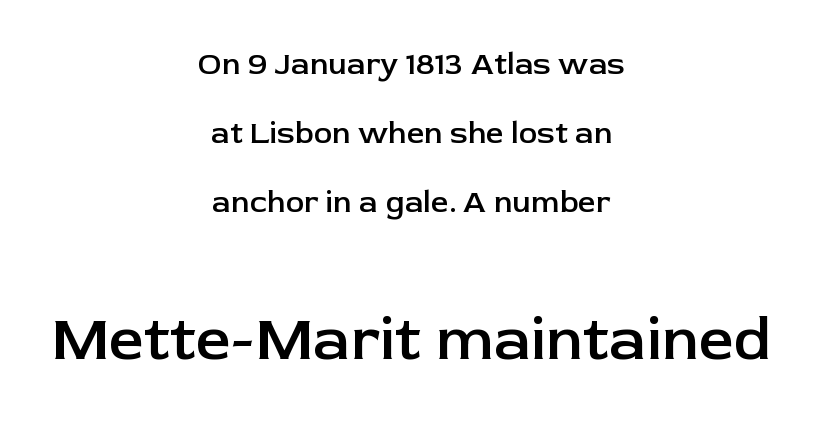
The block of text is sparse from top to bottom, with ample space between rows. Does the bottom block carry the larger type? Yes, it does. Words appear dense and cohesive because spacing is normal. The face used here is a sans, in the tradition of grotesques and geometrics. Just letters on the line, the space beneath them empty.
